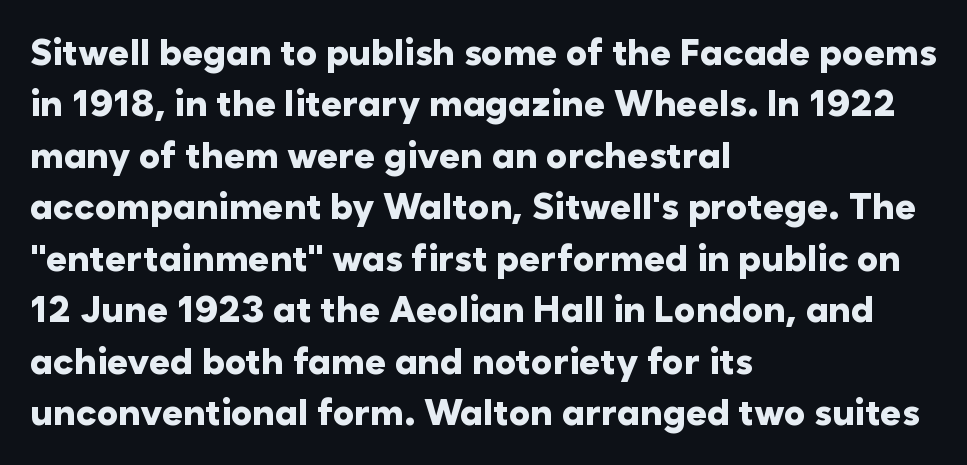
{"serif": "no", "italic": "no", "bold": "yes", "weight": "heavy", "width": "normal", "stroke_contrast": "low", "x_height": "medium", "monospaced": "no", "underline": "no", "align": "left", "line_spacing": "normal", "line_spacing_ratio": 1.43, "letter_spacing": "normal", "letter_spacing_em": 0.0, "glyph_px": 36}
